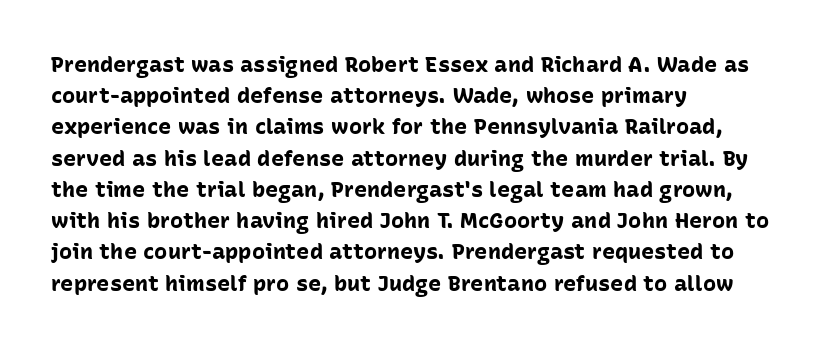
Q: Is the text bold? A: Yes.
Q: Is the text italic (slanted)? A: No, it is upright.
Q: Is the text underlined? A: No.
Q: How is the paragraph aligned? A: Left-aligned.
Q: Is the spacing between letters normal or unusually wide? A: Normal.
Q: Is the spacing between lines tight, normal or loose? A: Normal.
